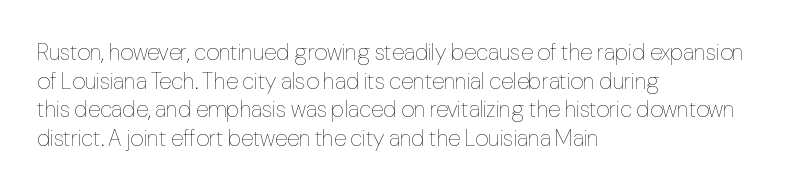
Beneath every word, the page is bare. On a weight scale, this lands at 450 or below. Look at the tracking — it's just the regular setting, nothing added. The typesetter chose a ragged-right arrangement here. Upright lettering throughout.
